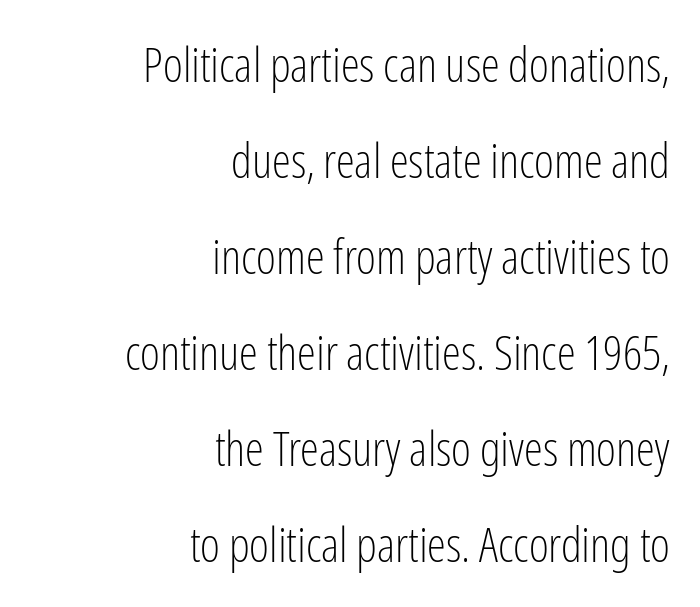
The letters advance in unequal steps, a hallmark of proportional type. Vertical strokes here are truly vertical. Honestly, there is no underline to notice here at all. One-word summary of the alignment: right.
